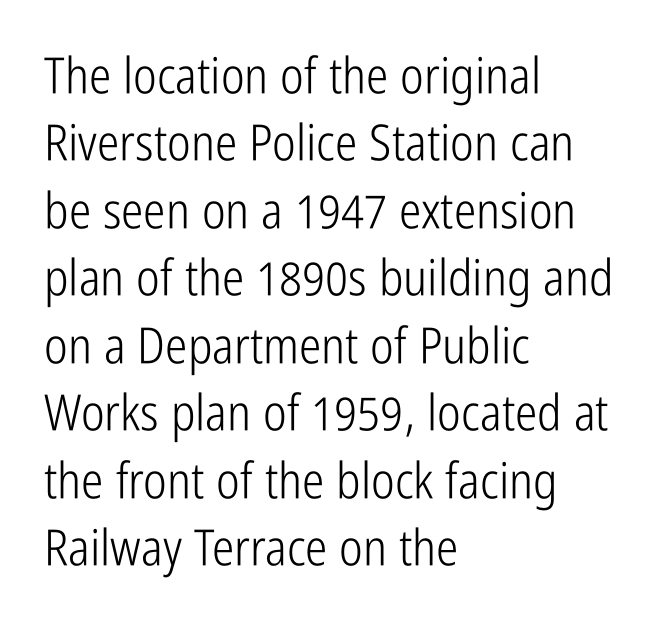
Q: Is the text bold? A: No.
Q: Is the text italic (slanted)? A: No, it is upright.
Q: Is the typeface a serif or a sans-serif typeface? A: Sans-serif.
Q: Is the text underlined? A: No.
Q: How is the paragraph aligned? A: Left-aligned.
Q: Is the spacing between letters normal or unusually wide? A: Normal.
Q: Is the spacing between lines tight, normal or loose? A: Normal.
Q: Width (condensed, normal, or wide)? A: Condensed.
Q: Stroke contrast? A: Low.
Q: x-height? A: Medium.
Q: Monospaced? A: No.
